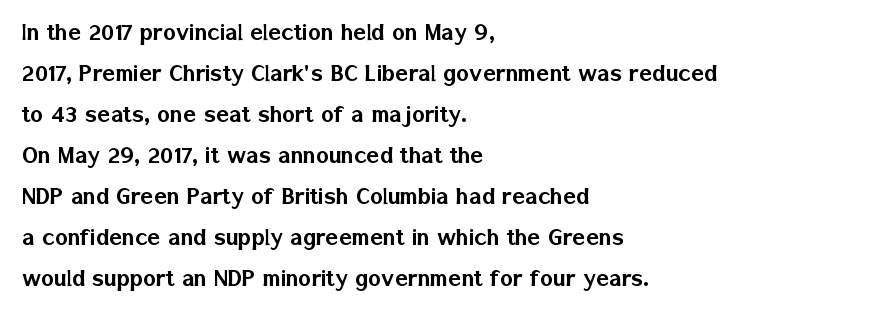
Underlining? Definitely not there. The passage shown stacks its lines at a standard gap. Tall strokes in this sample are plumb rather than angled. Is the block centered? No — it sits flush against the left margin.
